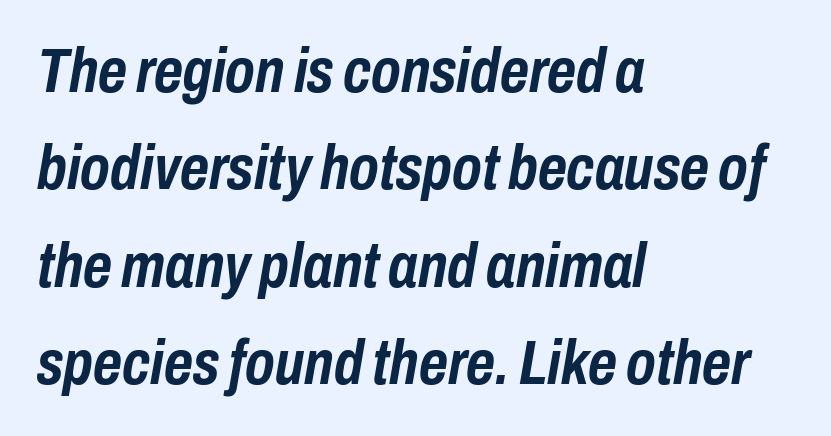
The specimen omits any rule beneath the text block's lines. Set as a true bold cut, around the 700 mark. Varying glyph widths throughout — classic text-font behaviour. Does the lettering tilt? It does — this is italic.
